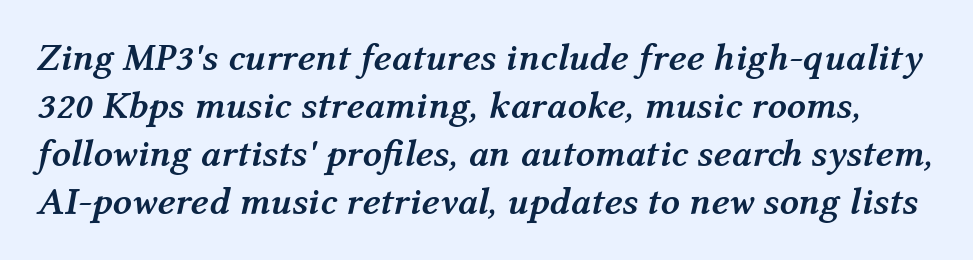
Do the characters align in a grid? No, the font is proportional. Thick stems and heavy bowls — unmistakably bold. The passage shown has conventional tracking throughout. Students, observe: this is what conventionally led text looks like.
